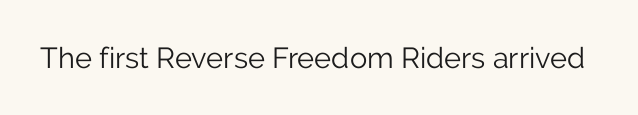
Q: Is the text bold? A: No.
Q: Is the text italic (slanted)? A: No, it is upright.
Q: Is the typeface a serif or a sans-serif typeface? A: Sans-serif.
Q: Is the text underlined? A: No.
Q: Is the spacing between letters normal or unusually wide? A: Normal.
Q: Width (condensed, normal, or wide)? A: Normal.
Q: Stroke contrast? A: Low.
Q: x-height? A: Medium.
Q: Monospaced? A: No.
